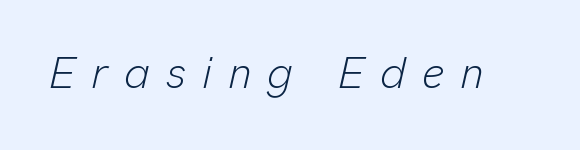
The lettering tilts uniformly, giving the passage an italic look. Heaviness? Minimal to ordinary, like unemphasized prose. The baseline area is clear. Think of a printed novel: that variable character pitch is what you see here.
